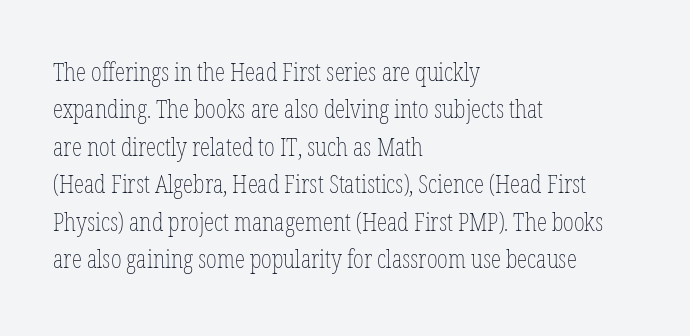
The image shows 26 px text type, upright; set left-aligned, normal line spacing (1.44x), normal letter spacing, not underlined.
